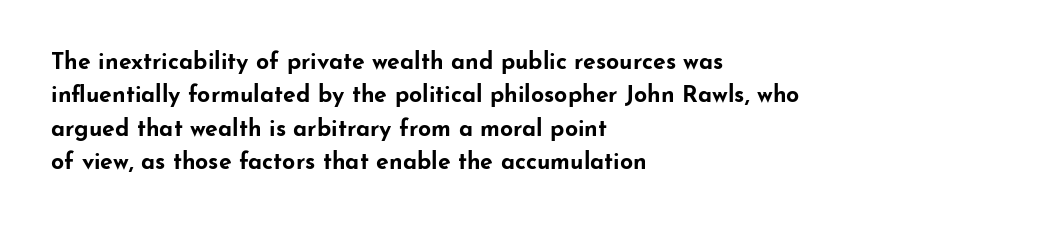
Every letter is thick-stroked: bold, no question. The space directly below the letters is spotless. How would I describe the line gaps? Plain and ordinary. A classic flush-left, rag-right setting is used for this passage. The specimen reads as upright at a glance.
